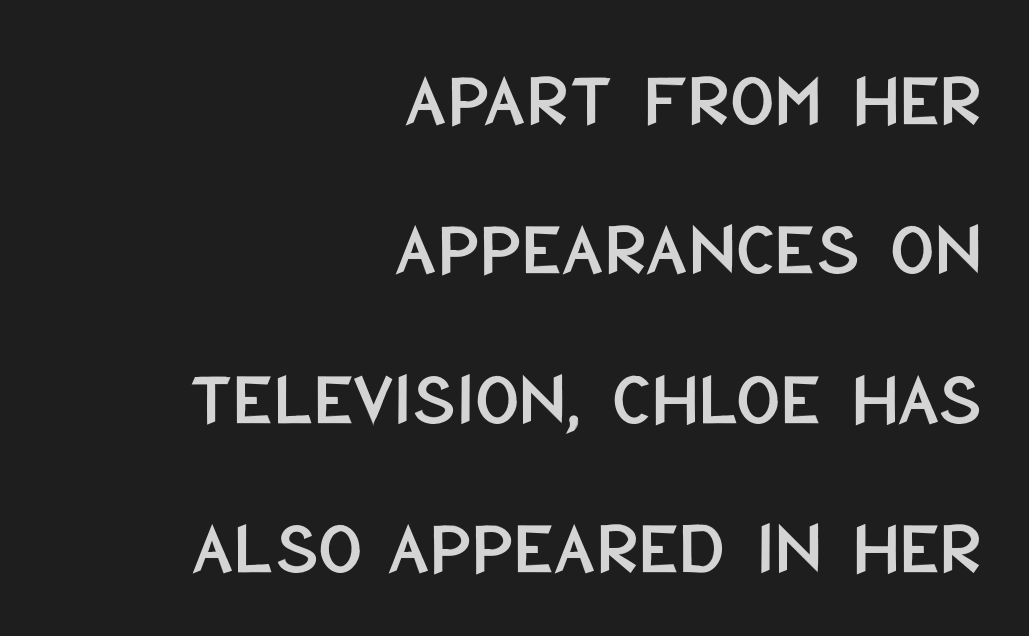
The image shows 77 px condensed sans-serif type, upright; set right-aligned, loose line spacing (1.94x), normal letter spacing, not underlined; low stroke contrast and a large x-height.
